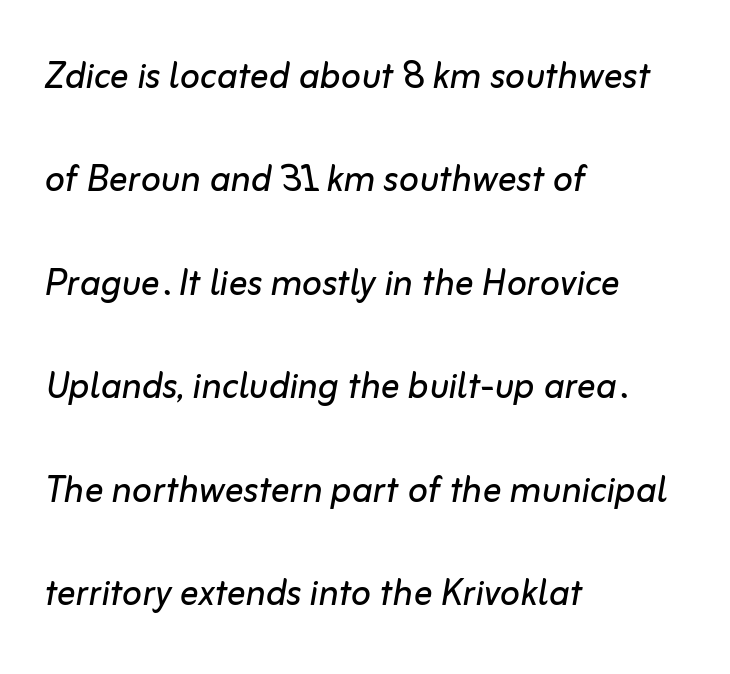
{"italic": "yes", "lean": "right", "slant_degrees": 10, "bold": "no", "weight": "regular", "width": "normal", "stroke_contrast": "low", "x_height": "medium", "monospaced": "no", "underline": "no", "align": "left", "line_spacing": "loose", "line_spacing_ratio": 2.2, "letter_spacing": "normal", "letter_spacing_em": 0.0, "glyph_px": 47}
